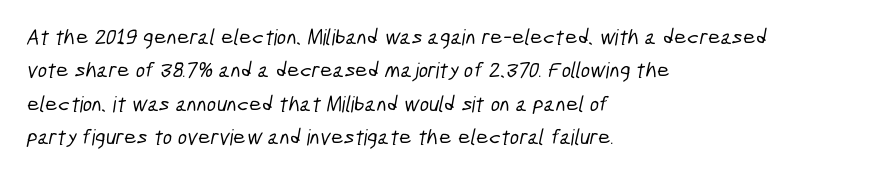
Q: Is the text underlined? A: No.
Q: How is the paragraph aligned? A: Left-aligned.
Q: Is the spacing between letters normal or unusually wide? A: Normal.
Q: Is the spacing between lines tight, normal or loose? A: Normal.
